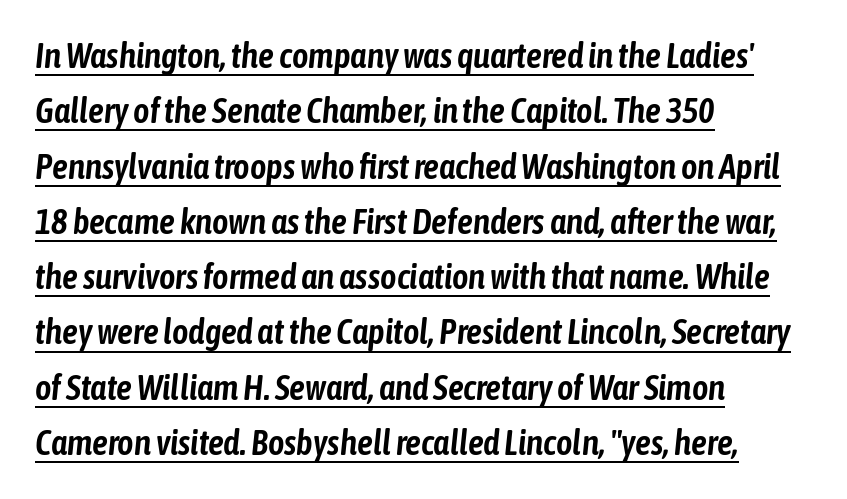
Q: Is the text italic (slanted)? A: Yes, it leans right by about 6 degrees.
Q: Is the text underlined? A: Yes.
Q: How is the paragraph aligned? A: Left-aligned.
Q: Is the spacing between letters normal or unusually wide? A: Normal.
Q: Is the spacing between lines tight, normal or loose? A: Normal.
Q: Width (condensed, normal, or wide)? A: Condensed.
Q: Stroke contrast? A: Low.
Q: x-height? A: Medium.
Q: Monospaced? A: No.
